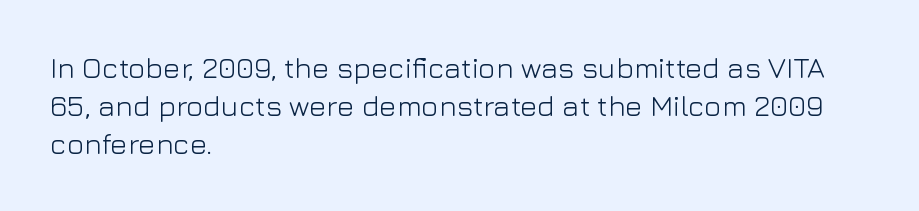
Q: Is the text bold? A: No.
Q: Is the text italic (slanted)? A: No, it is upright.
Q: Is the typeface a serif or a sans-serif typeface? A: Sans-serif.
Q: Is the text underlined? A: No.
Q: How is the paragraph aligned? A: Left-aligned.
Q: Is the spacing between letters normal or unusually wide? A: Normal.
Q: Is the spacing between lines tight, normal or loose? A: Normal.
Q: Width (condensed, normal, or wide)? A: Normal.
Q: Stroke contrast? A: Low.
Q: x-height? A: Medium.
Q: Monospaced? A: No.
